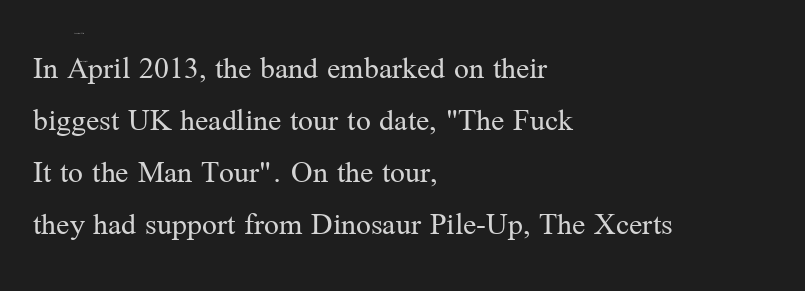
This is serif lettering, the kind often seen in printed books. The face used here is proportionally spaced, like ordinary book or web type. Layout note: lines flush left. Does extra space separate the letters? No, they use regular spacing.
